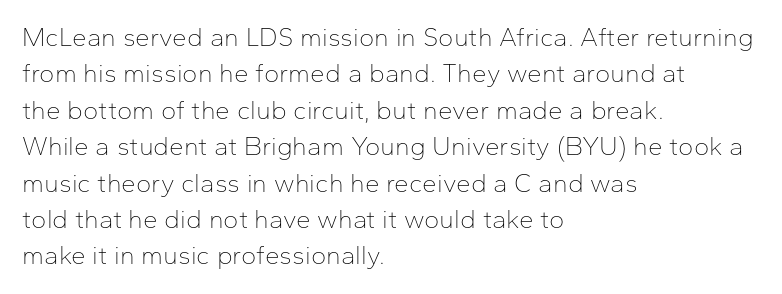
The image shows 26 px text type, upright; set left-aligned, normal line spacing (1.4x), normal letter spacing, not underlined.
